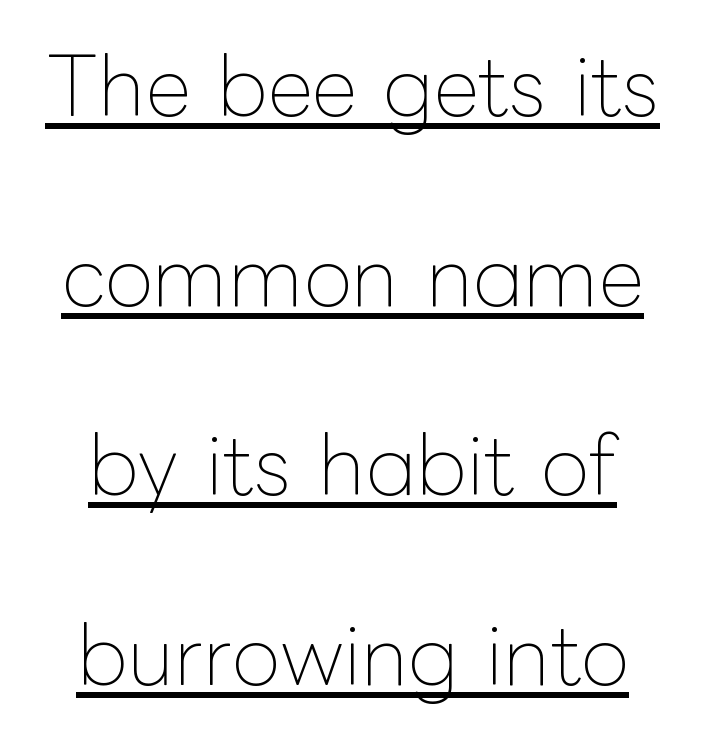
{"italic": "no", "bold": "no", "weight": "thin", "width": "normal", "stroke_contrast": "low", "x_height": "medium", "monospaced": "no", "underline": "yes", "align": "center", "line_spacing": "loose", "line_spacing_ratio": 2.4, "letter_spacing": "normal", "letter_spacing_em": 0.0, "glyph_px": 79}
